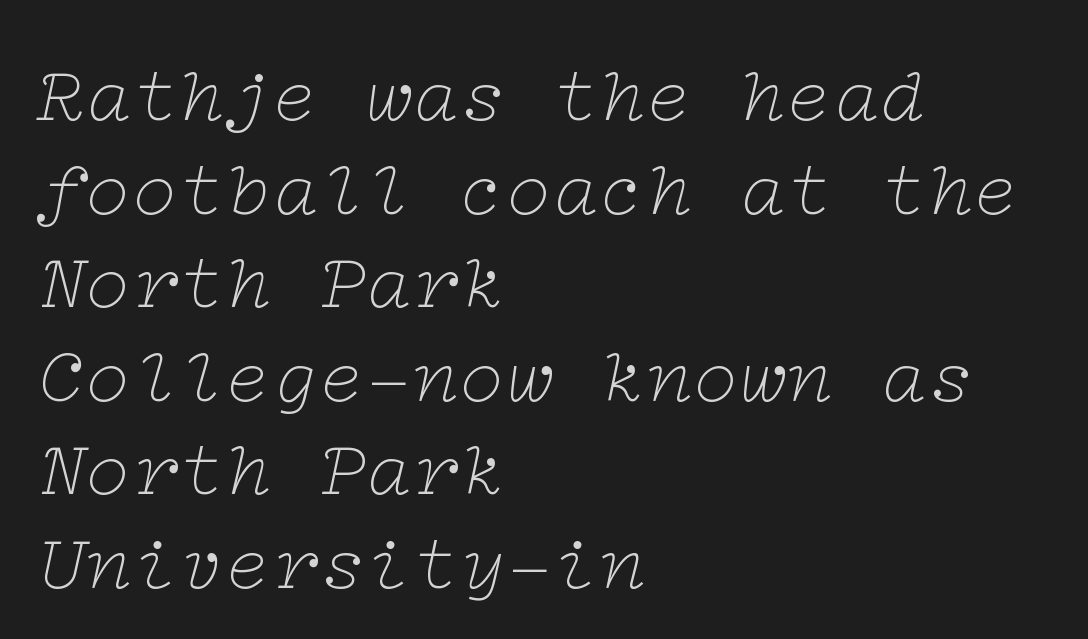
Q: Is the text bold? A: No.
Q: Is the text italic (slanted)? A: Yes, it leans right by about 12 degrees.
Q: Is the typeface a serif or a sans-serif typeface? A: Serif.
Q: Is the text underlined? A: No.
Q: How is the paragraph aligned? A: Left-aligned.
Q: Is the spacing between letters normal or unusually wide? A: Normal.
Q: Width (condensed, normal, or wide)? A: Wide.
Q: Stroke contrast? A: Low.
Q: x-height? A: Medium.
